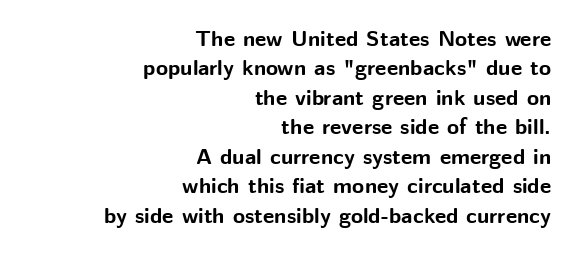
Q: Is the text bold? A: Yes.
Q: Is the text italic (slanted)? A: No, it is upright.
Q: Is the text underlined? A: No.
Q: How is the paragraph aligned? A: Right-aligned.
Q: Is the spacing between letters normal or unusually wide? A: Normal.
Q: Is the spacing between lines tight, normal or loose? A: Normal.
